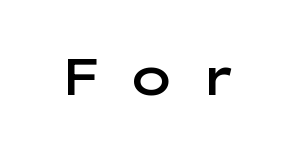
{"serif": "no", "italic": "no", "bold": "semi", "weight": "semibold", "width": "wide", "stroke_contrast": "low", "x_height": "medium", "monospaced": "no", "underline": "no", "letter_spacing": "wide", "letter_spacing_em": 0.5, "glyph_px": 52}
